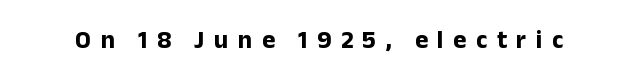
Notice how thick the strokes are: this is what a full bold looks like. The lettering stays uniformly vertical, giving the passage a roman look. Unmarked baselines from the first word to the last. Each word looks stretched out because of the extra space between its letters.
